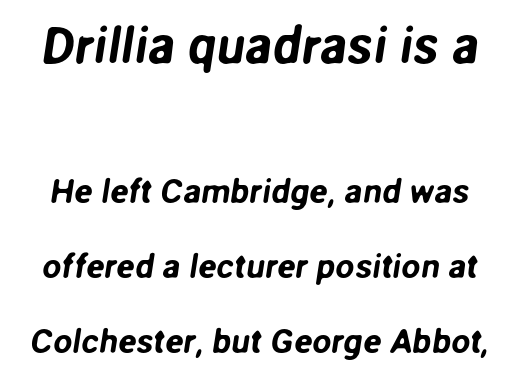
Does extra space separate the letters? No, they use regular spacing. Each letter keeps its own natural width here, so spacing adapts to shape. Whoever set this made the first block the dominant, larger element. The foot of each line stays bare and open. This block would shrink considerably if given ordinary leading; it's expanded now. Look at the bottom of the vertical strokes: they stop flat, with no serifs.
